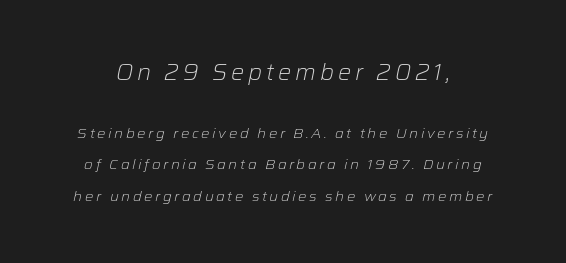
Quick note: underline off. No chunkiness to these letters — they're not bold. The face used here has a pronounced slope to its letters. Leading is clearly above the norm, producing a sparse column.
